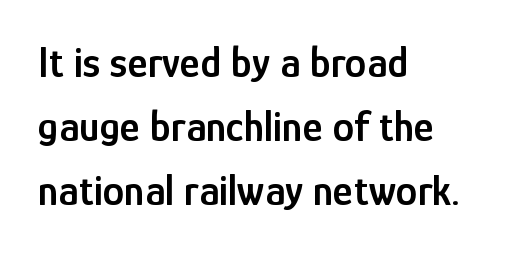
{"serif": "no", "italic": "no", "bold": "semi", "weight": "semibold", "width": "condensed", "stroke_contrast": "low", "x_height": "medium", "monospaced": "no", "underline": "no", "align": "left", "line_spacing": "normal", "line_spacing_ratio": 1.49, "letter_spacing": "normal", "letter_spacing_em": 0.0, "glyph_px": 43}
